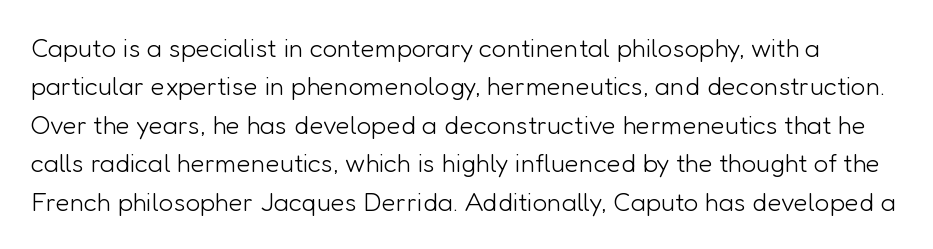
Q: Is the text bold? A: No.
Q: Is the text italic (slanted)? A: No, it is upright.
Q: Is the text underlined? A: No.
Q: Is the spacing between letters normal or unusually wide? A: Normal.
Q: Is the spacing between lines tight, normal or loose? A: Normal.
